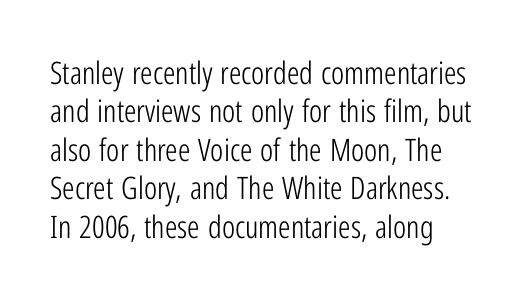
Q: Is the text bold? A: No.
Q: Is the text italic (slanted)? A: No, it is upright.
Q: Is the typeface a serif or a sans-serif typeface? A: Sans-serif.
Q: Is the text underlined? A: No.
Q: Is the spacing between letters normal or unusually wide? A: Normal.
Q: Width (condensed, normal, or wide)? A: Condensed.
Q: Stroke contrast? A: Low.
Q: x-height? A: Medium.
Q: Monospaced? A: No.
